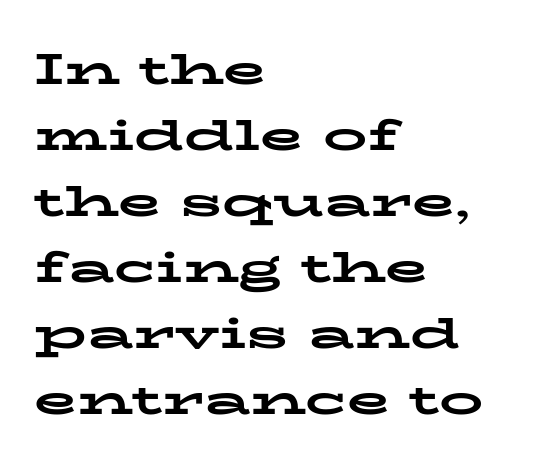
{"serif": "yes", "italic": "no", "bold": "yes", "weight": "bold", "width": "wide", "stroke_contrast": "low", "x_height": "medium", "monospaced": "no", "underline": "no", "align": "left", "line_spacing": "normal", "line_spacing_ratio": 1.5, "letter_spacing": "normal", "letter_spacing_em": 0.0, "glyph_px": 44}
